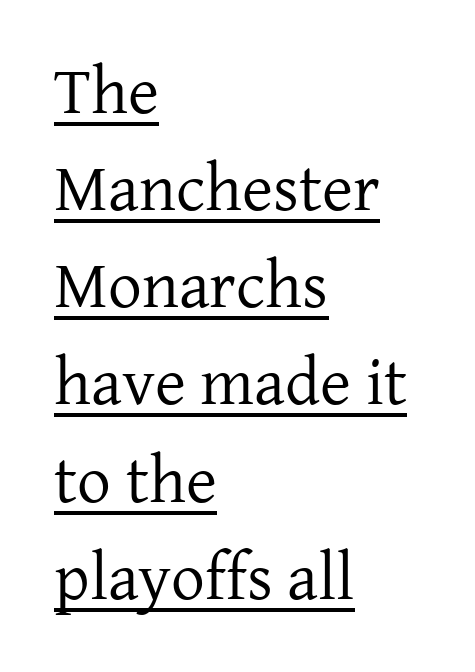
The image shows 67 px regular-weight serif type, upright; set left-aligned, normal line spacing (1.45x), normal letter spacing, underlined; low stroke contrast and a medium x-height.
